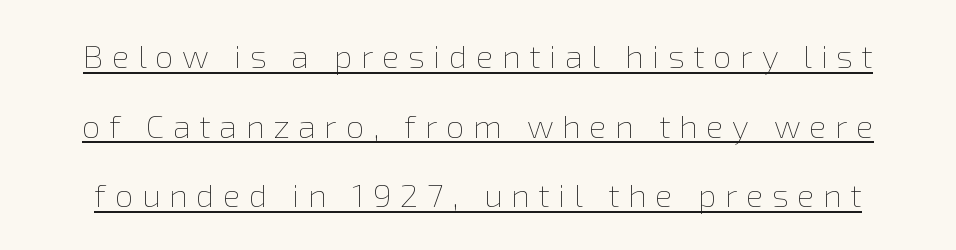
{"italic": "no", "bold": "no", "weight": "thin", "width": "normal", "x_height": "medium", "monospaced": "no", "underline": "yes", "line_spacing": "loose", "line_spacing_ratio": 2.11, "letter_spacing": "wide", "letter_spacing_em": 0.26, "glyph_px": 33}
